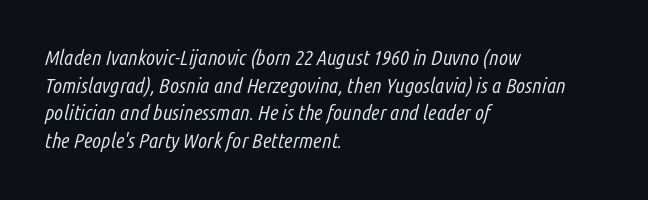
Q: Is the text bold? A: No.
Q: Is the text italic (slanted)? A: Yes, it leans right by about 14 degrees.
Q: Is the text underlined? A: No.
Q: How is the paragraph aligned? A: Left-aligned.
Q: Is the spacing between letters normal or unusually wide? A: Normal.
Q: Is the spacing between lines tight, normal or loose? A: Normal.
